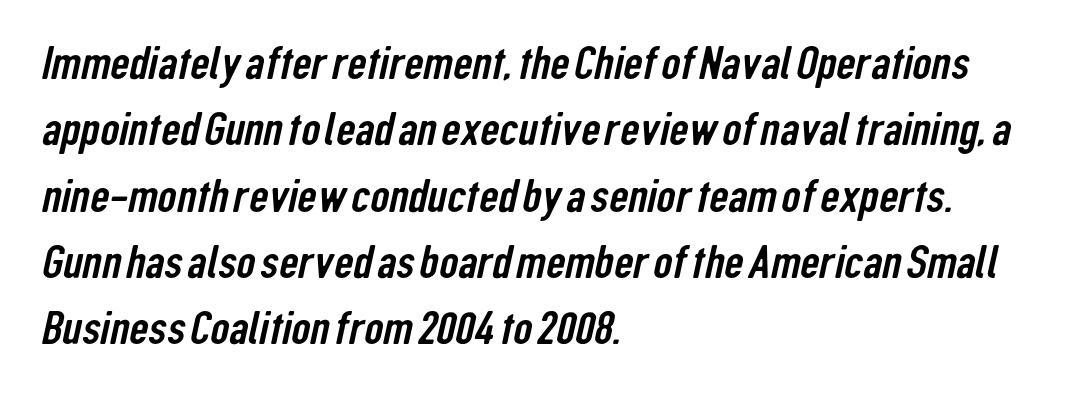
Tracking value appears to be zero — textbook default spacing. Think of a printed novel: that variable character pitch is what you see here. Reading down the column, the eye jumps a familiar distance to each next line. You can tell from the bare stems that sans-serif type was used.
